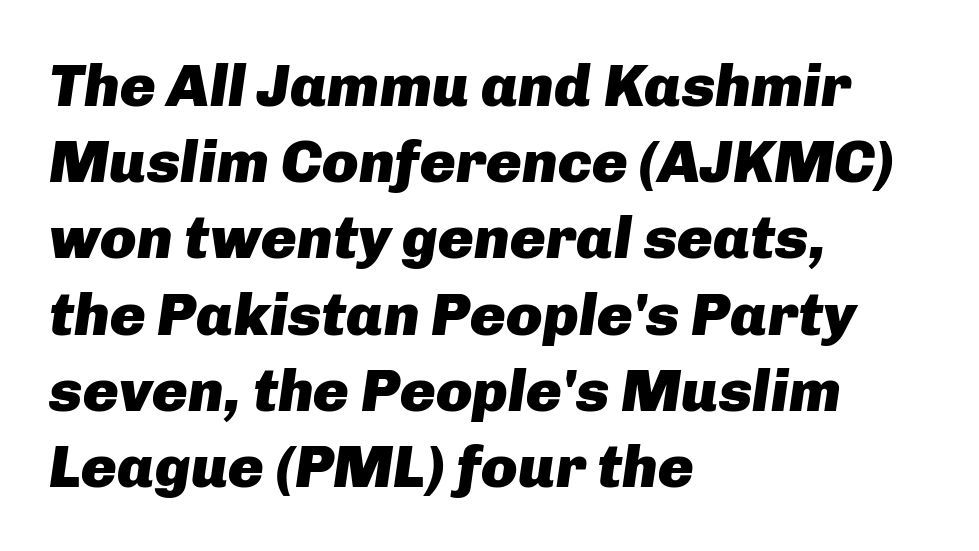
{"italic": "yes", "lean": "right", "slant_degrees": 8, "bold": "yes", "weight": "heavy", "width": "normal", "stroke_contrast": "low", "x_height": "medium", "monospaced": "no", "underline": "no", "align": "left", "line_spacing": "normal", "line_spacing_ratio": 1.27, "letter_spacing": "normal", "letter_spacing_em": 0.0, "glyph_px": 60}
